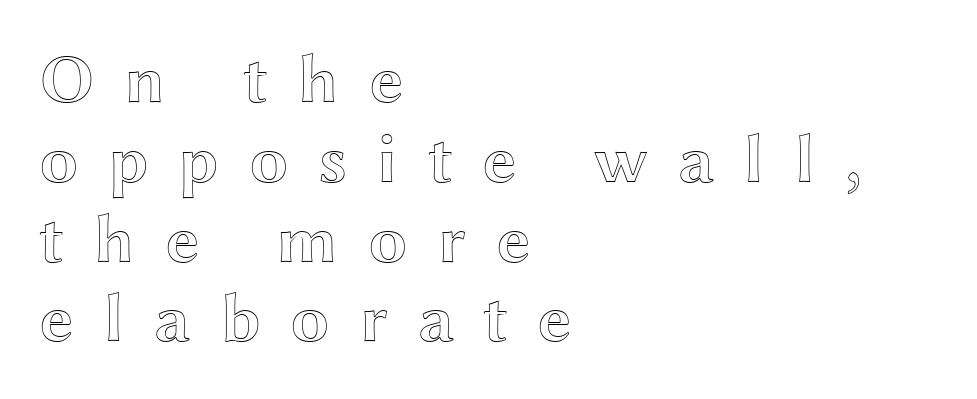
Underline: absent. The tracking reads as deliberately expanded to a designer's eye. Varying glyph widths throughout — classic text-font behaviour. Line starts are locked; line ends wander. Rendered with straight, roman letterforms. Does the leading feel generous? Not at all — it's pinched.
